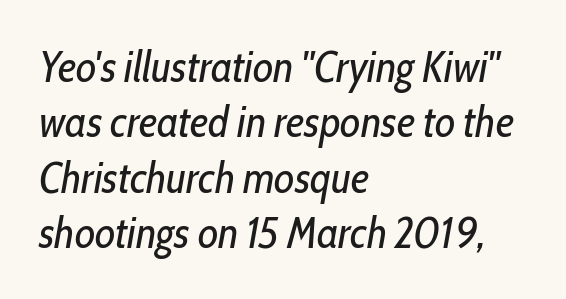
Q: Is the text bold? A: No.
Q: Is the text italic (slanted)? A: Yes, it leans right by about 10 degrees.
Q: Is the text underlined? A: No.
Q: How is the paragraph aligned? A: Left-aligned.
Q: Is the spacing between letters normal or unusually wide? A: Normal.
Q: Is the spacing between lines tight, normal or loose? A: Normal.
Q: Width (condensed, normal, or wide)? A: Condensed.
Q: Stroke contrast? A: Low.
Q: x-height? A: Medium.
Q: Monospaced? A: No.
